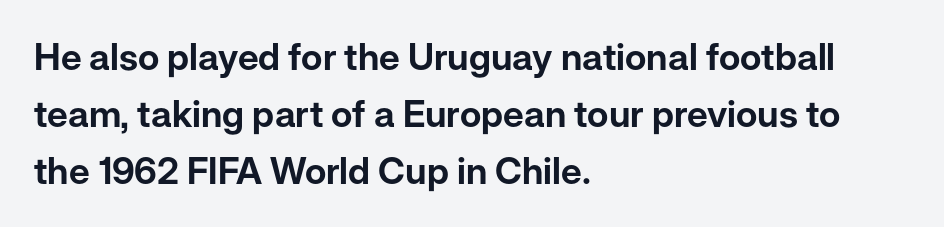
{"serif": "no", "italic": "no", "width": "normal", "stroke_contrast": "low", "x_height": "medium", "monospaced": "no", "underline": "no", "align": "left", "line_spacing": "normal", "line_spacing_ratio": 1.54, "letter_spacing": "normal", "letter_spacing_em": 0.0, "glyph_px": 37}
